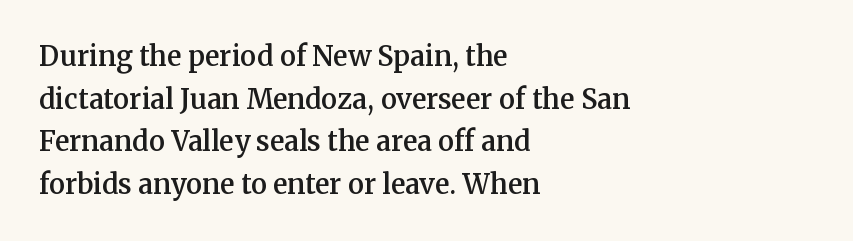
The characters look somewhat weighty, a semibold short of true bold. This sample uses an upright cut, with every glyph sitting square on the baseline. The horizontal fit of the characters is conventional and even. The ragged edge is on the right, which tells us the setting is flush left. This block has exactly the height ordinary leading produces. Glance below the letters and you will spot only blank space.
